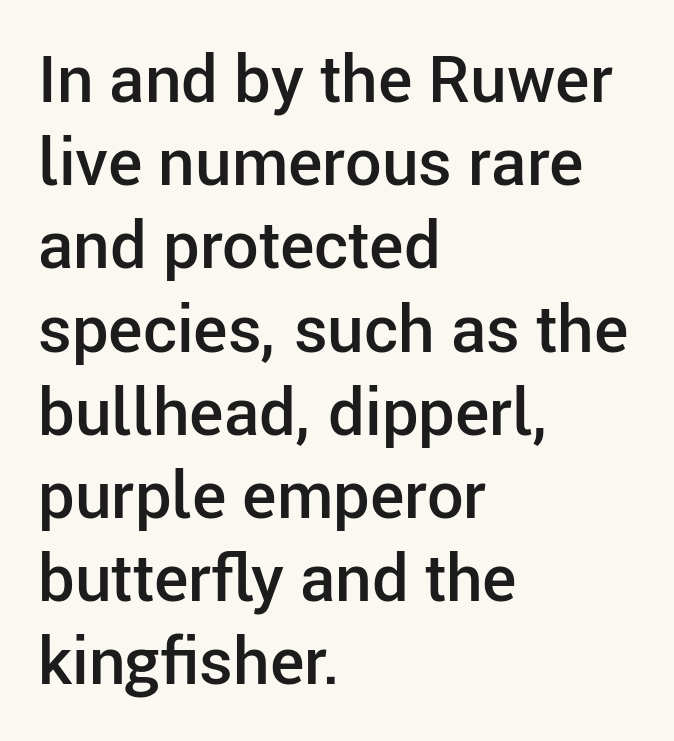
Designer's note — italics off, roman on. Is the block centered? No — it sits flush against the left margin. Semibold letterforms, between regular and bold. This sample has the flowing, uneven cadence of proportional lettering. The rendering keeps characters at their native spacing. The lines sit at an ordinary, default distance from one another.
